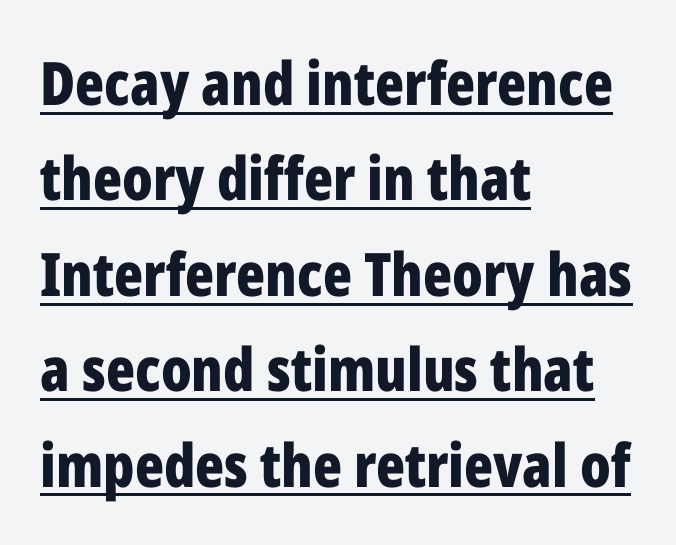
Q: Is the text bold? A: Yes.
Q: Is the text italic (slanted)? A: No, it is upright.
Q: Is the typeface a serif or a sans-serif typeface? A: Sans-serif.
Q: Is the text underlined? A: Yes.
Q: How is the paragraph aligned? A: Left-aligned.
Q: Is the spacing between letters normal or unusually wide? A: Normal.
Q: Is the spacing between lines tight, normal or loose? A: Normal.
Q: Width (condensed, normal, or wide)? A: Condensed.
Q: Stroke contrast? A: Low.
Q: x-height? A: Medium.
Q: Monospaced? A: No.
